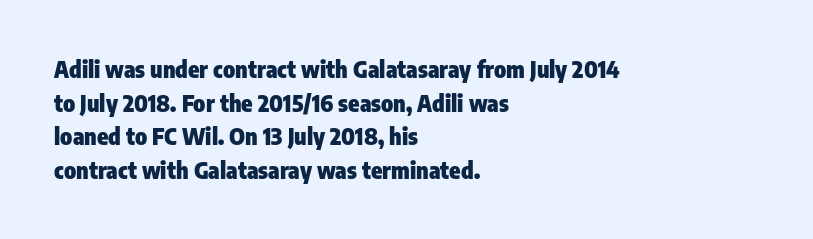
Q: Is the text bold? A: Yes.
Q: Is the text italic (slanted)? A: No, it is upright.
Q: Is the text underlined? A: No.
Q: How is the paragraph aligned? A: Left-aligned.
Q: Is the spacing between letters normal or unusually wide? A: Normal.
Q: Is the spacing between lines tight, normal or loose? A: Normal.
